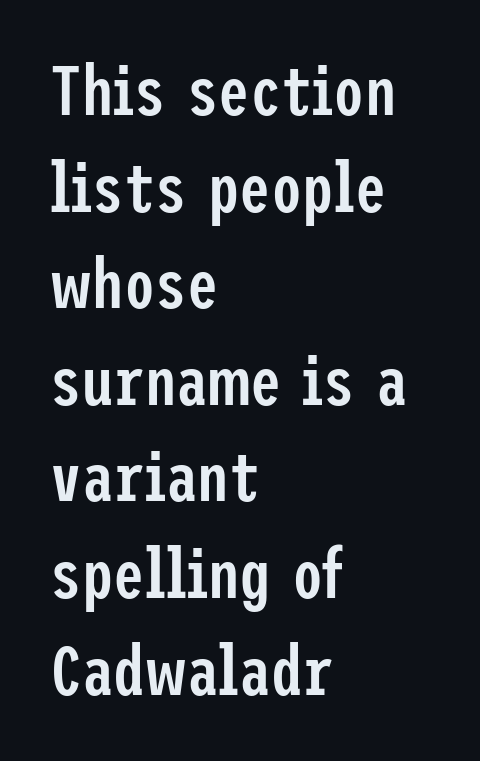
The image shows 70 px semibold, condensed sans-serif type, upright; set left-aligned, normal line spacing (1.38x), normal letter spacing, not underlined; low stroke contrast and a medium x-height.
